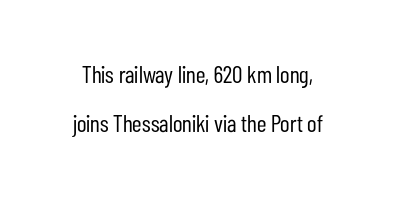
{"italic": "no", "bold": "no", "underline": "no", "line_spacing": "loose", "line_spacing_ratio": 2.05, "letter_spacing": "normal", "letter_spacing_em": 0.0, "glyph_px": 24}
